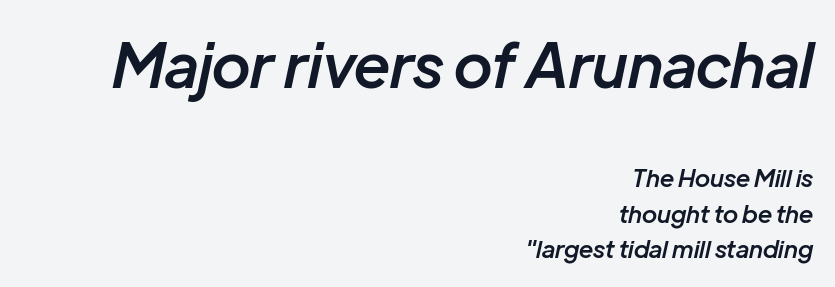
{"italic": "yes", "lean": "right", "slant_degrees": 12, "bold": "semi", "weight": "semibold", "width": "normal", "stroke_contrast": "low", "x_height": "medium", "monospaced": "no", "underline": "no", "align": "right", "line_spacing": "normal", "line_spacing_ratio": 1.48, "letter_spacing": "normal", "letter_spacing_em": 0.0, "larger_block": "first", "size_ratio": 2.54, "glyph_px": 61}
